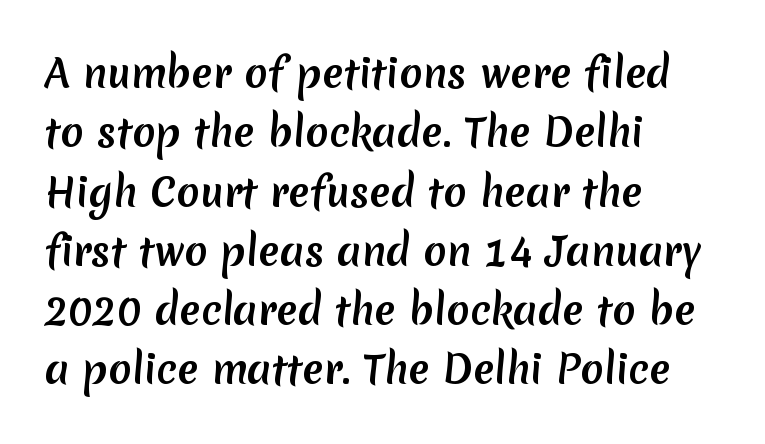
Q: Is the typeface a serif or a sans-serif typeface? A: Sans-serif.
Q: Is the text underlined? A: No.
Q: How is the paragraph aligned? A: Left-aligned.
Q: Is the spacing between letters normal or unusually wide? A: Normal.
Q: Is the spacing between lines tight, normal or loose? A: Normal.
Q: Width (condensed, normal, or wide)? A: Normal.
Q: Stroke contrast? A: Medium.
Q: x-height? A: Medium.
Q: Monospaced? A: No.
